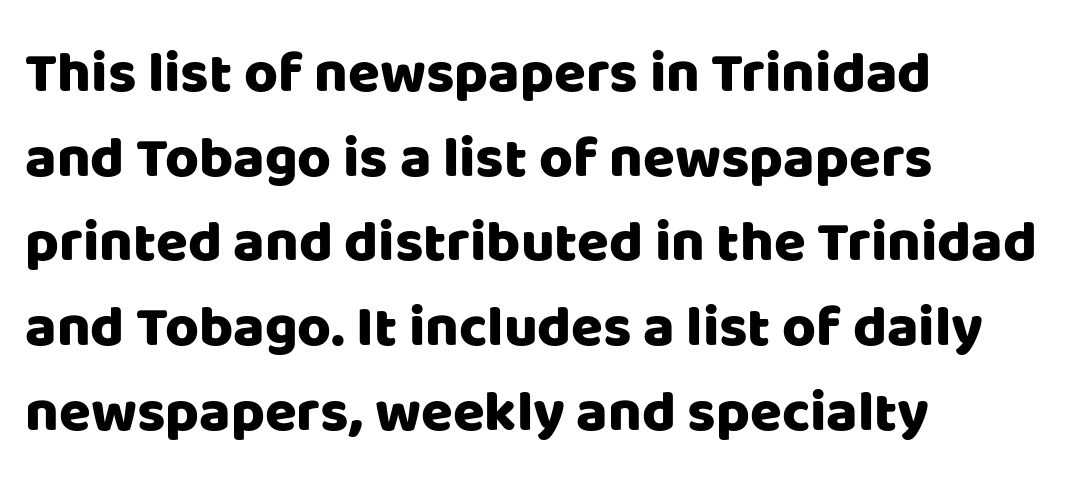
Q: Is the text italic (slanted)? A: No, it is upright.
Q: Is the typeface a serif or a sans-serif typeface? A: Sans-serif.
Q: Is the text underlined? A: No.
Q: How is the paragraph aligned? A: Left-aligned.
Q: Is the spacing between letters normal or unusually wide? A: Normal.
Q: Is the spacing between lines tight, normal or loose? A: Normal.
Q: Width (condensed, normal, or wide)? A: Normal.
Q: Stroke contrast? A: Low.
Q: x-height? A: Large.
Q: Monospaced? A: No.
